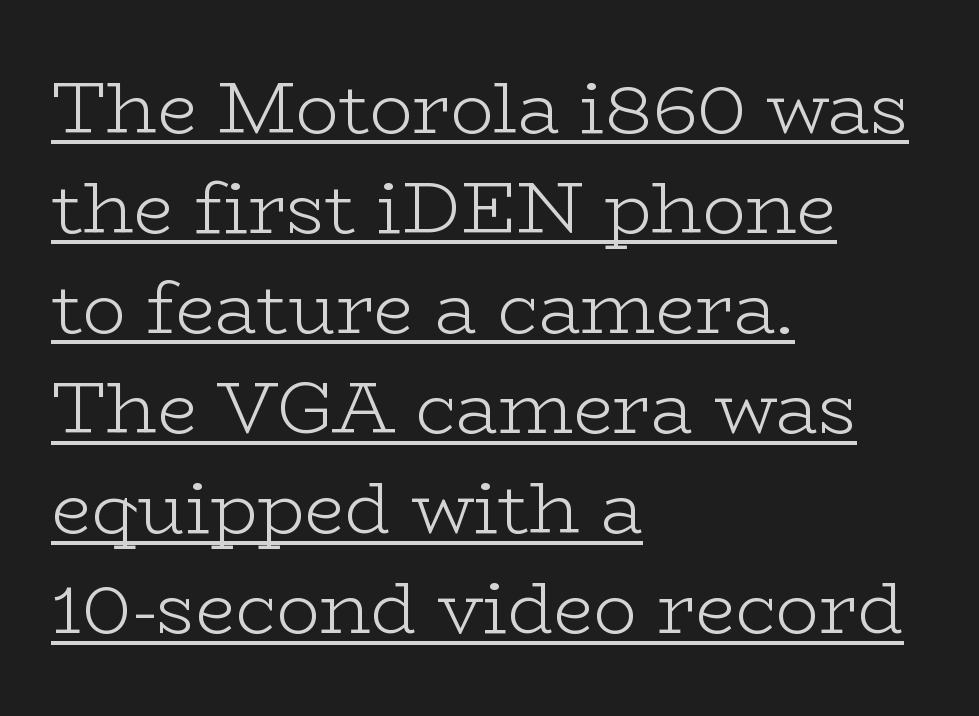
{"serif": "yes", "italic": "no", "bold": "no", "weight": "light", "width": "wide", "stroke_contrast": "low", "x_height": "medium", "monospaced": "no", "underline": "yes", "align": "left", "line_spacing": "normal", "line_spacing_ratio": 1.39, "letter_spacing": "normal", "letter_spacing_em": 0.0, "glyph_px": 72}
